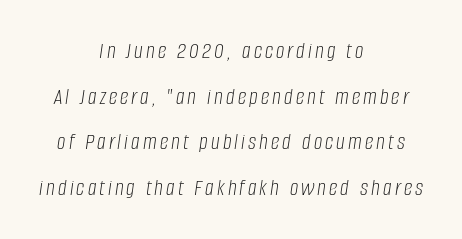
The image shows 24 px text type, italic (leaning right); set centered, loose line spacing (1.9x), not underlined.
